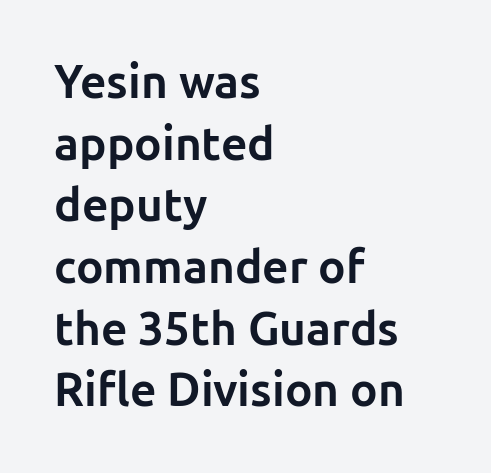
Q: Is the text bold? A: Yes.
Q: Is the text italic (slanted)? A: No, it is upright.
Q: Is the typeface a serif or a sans-serif typeface? A: Sans-serif.
Q: Is the text underlined? A: No.
Q: How is the paragraph aligned? A: Left-aligned.
Q: Is the spacing between letters normal or unusually wide? A: Normal.
Q: Is the spacing between lines tight, normal or loose? A: Normal.
Q: Width (condensed, normal, or wide)? A: Normal.
Q: Stroke contrast? A: Low.
Q: x-height? A: Medium.
Q: Monospaced? A: No.
